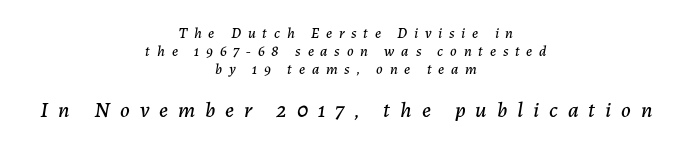
Q: Is the text italic (slanted)? A: Yes, it leans right by about 7 degrees.
Q: Is the text underlined? A: No.
Q: How is the paragraph aligned? A: Centered.
Q: Is the spacing between letters normal or unusually wide? A: Unusually wide.
Q: Which block of text is set in a larger size, the first (top) or the second (bottom)? A: The second (bottom) one.
